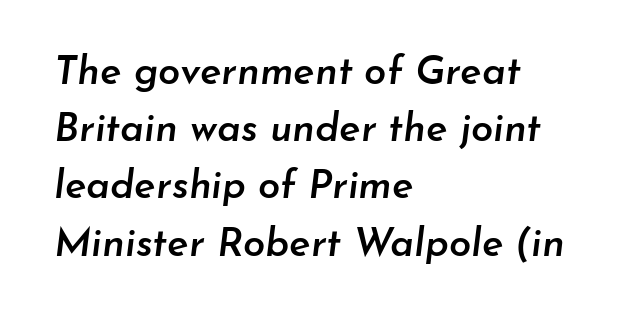
The passage shown is typed in a proportional face where columns would drift. The leading is moderate, giving the passage an even texture. The strokes are fattened partway — semibold, not bold. Where is the straight margin? On the left. The gap between lines stays unmarked. Would a proofreader flag this as italicized? Yes.
